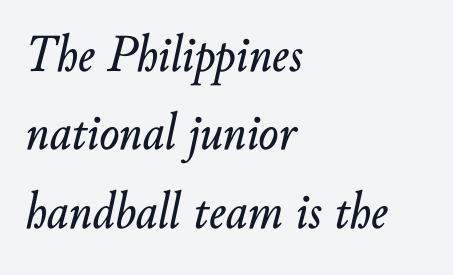
Character widths vary here, with narrow letters taking less room than wide ones. Italic: yes, the glyphs are oblique. Evenly set lines give the paragraph a standard silhouette. The area under the type is left untouched. In terms of letterspacing, this is plain default setting.
